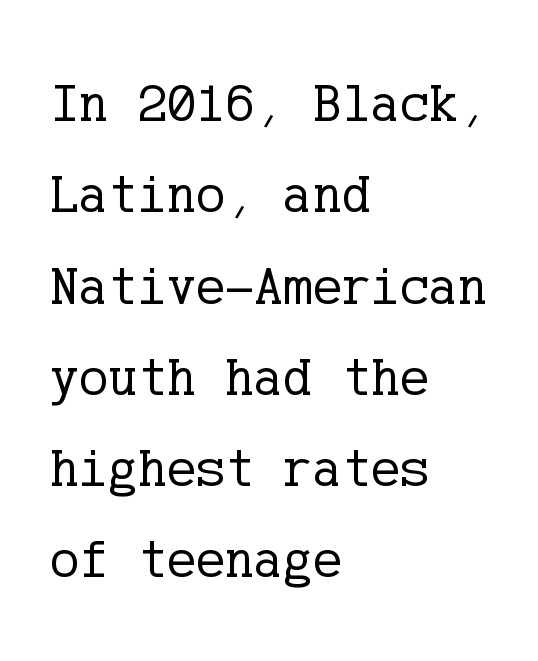
{"serif": "yes", "italic": "no", "bold": "no", "weight": "regular", "width": "normal", "stroke_contrast": "low", "x_height": "medium", "underline": "no", "align": "left", "line_spacing": "normal", "line_spacing_ratio": 1.66, "letter_spacing": "normal", "letter_spacing_em": 0.0, "glyph_px": 55}
